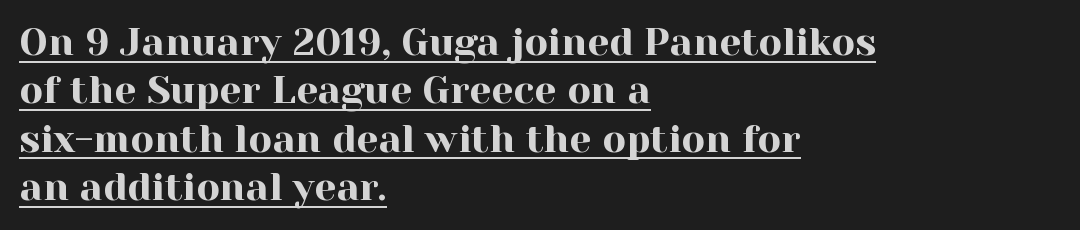
The image shows 39 px serif type, upright; set left-aligned, line spacing 1.24x, normal letter spacing, underlined; a medium x-height.
